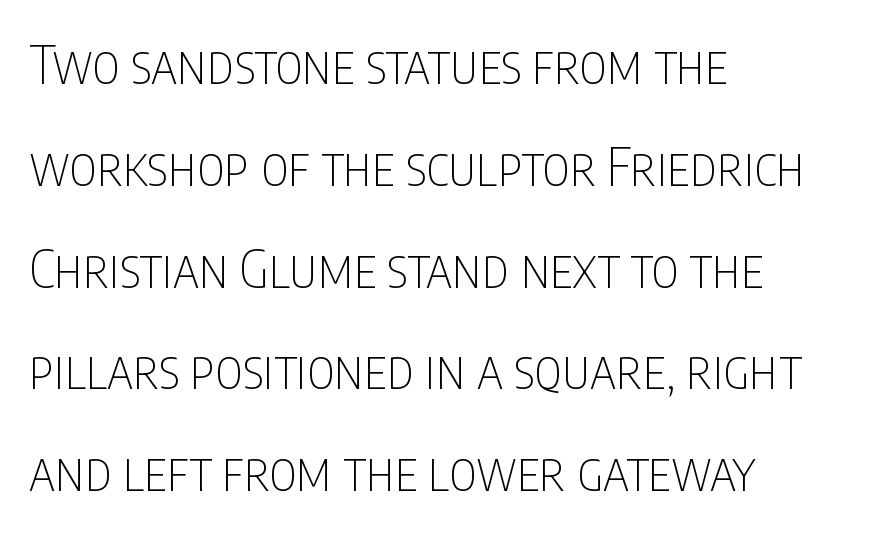
The passage shown is not underscored anywhere. No feet cap the strokes, marking this as sans-serif type. Left-aligned paragraph, ragged on the right. Note the varied advance widths — an 'i' is clearly narrower than an 'm'. Tracking value appears to be zero — textbook default spacing.
